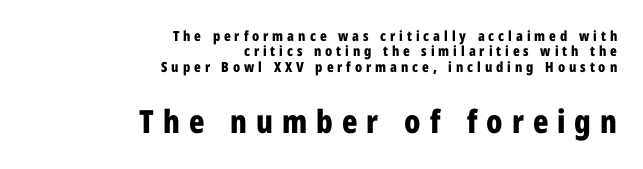
The image shows 32 px bold, condensed sans-serif type, upright; set right-aligned, tight line spacing (1.1x), unusually wide letter spacing (+0.28 em), not underlined; the second (bottom) block is 2.29x larger; low stroke contrast and a medium x-height.
